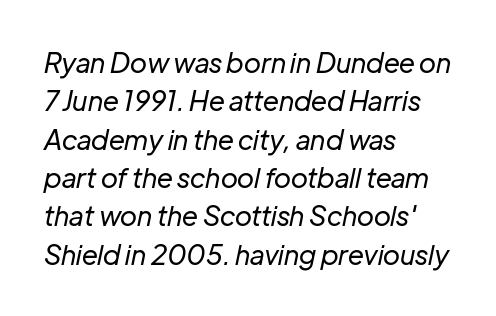
The image shows 27 px text type, italic (leaning right); set left-aligned, normal line spacing (1.42x), normal letter spacing, not underlined.
